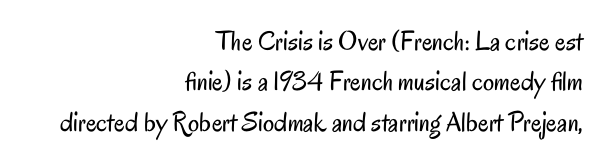
{"serif": "no", "italic": "no", "bold": "no", "weight": "regular", "width": "condensed", "stroke_contrast": "low", "x_height": "small", "monospaced": "no", "underline": "no", "align": "right", "line_spacing": "normal", "line_spacing_ratio": 1.44, "letter_spacing": "normal", "letter_spacing_em": 0.0, "glyph_px": 28}
